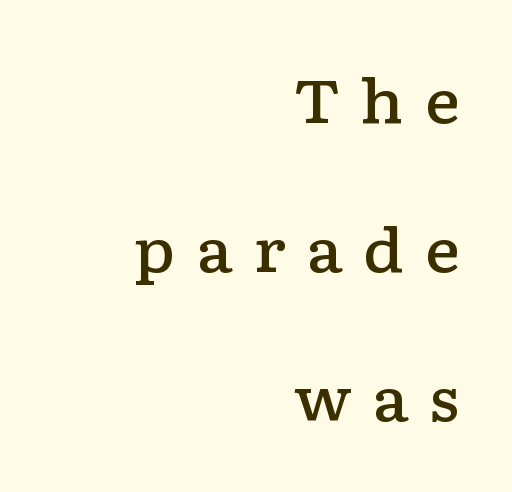
A typesetter would call this proportional, since set widths differ per character. Honestly, there is no underline to notice here at all. The type sits square on the baseline with zero lean. Vertically, the passage feels expansive, rows floating well apart. Layout note: lines flush right.
